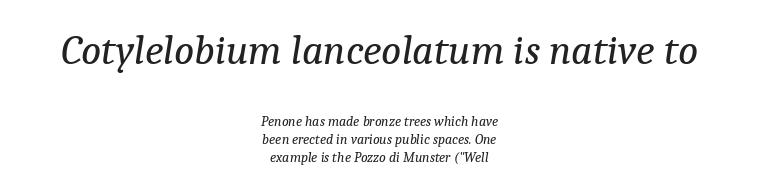
Q: Is the text bold? A: No.
Q: Is the text italic (slanted)? A: Yes, it leans right by about 9 degrees.
Q: Is the typeface a serif or a sans-serif typeface? A: Serif.
Q: Is the text underlined? A: No.
Q: How is the paragraph aligned? A: Centered.
Q: Is the spacing between letters normal or unusually wide? A: Normal.
Q: Is the spacing between lines tight, normal or loose? A: Normal.
Q: Which block of text is set in a larger size, the first (top) or the second (bottom)? A: The first (top) one.
Q: Width (condensed, normal, or wide)? A: Normal.
Q: Stroke contrast? A: Low.
Q: x-height? A: Medium.
Q: Monospaced? A: No.
